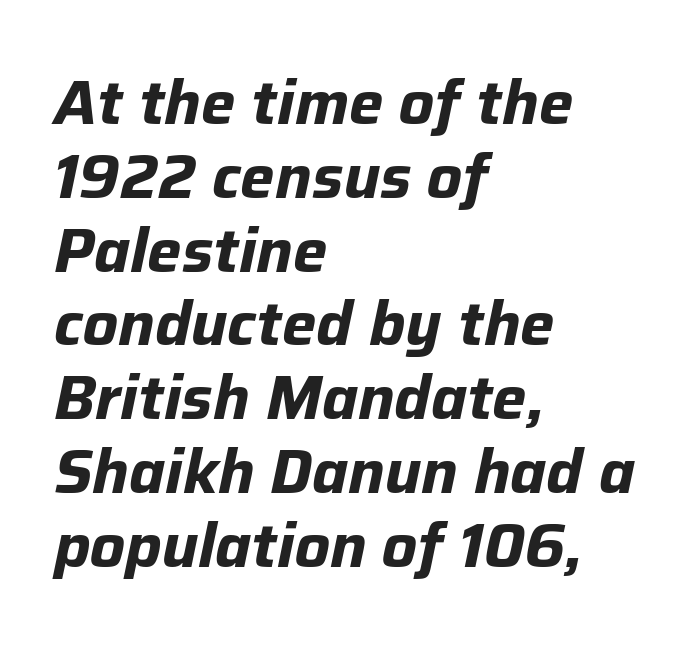
The image shows 61 px bold type, italic (leaning right); set left-aligned, line spacing 1.21x, normal letter spacing, not underlined; low stroke contrast and a medium x-height.
